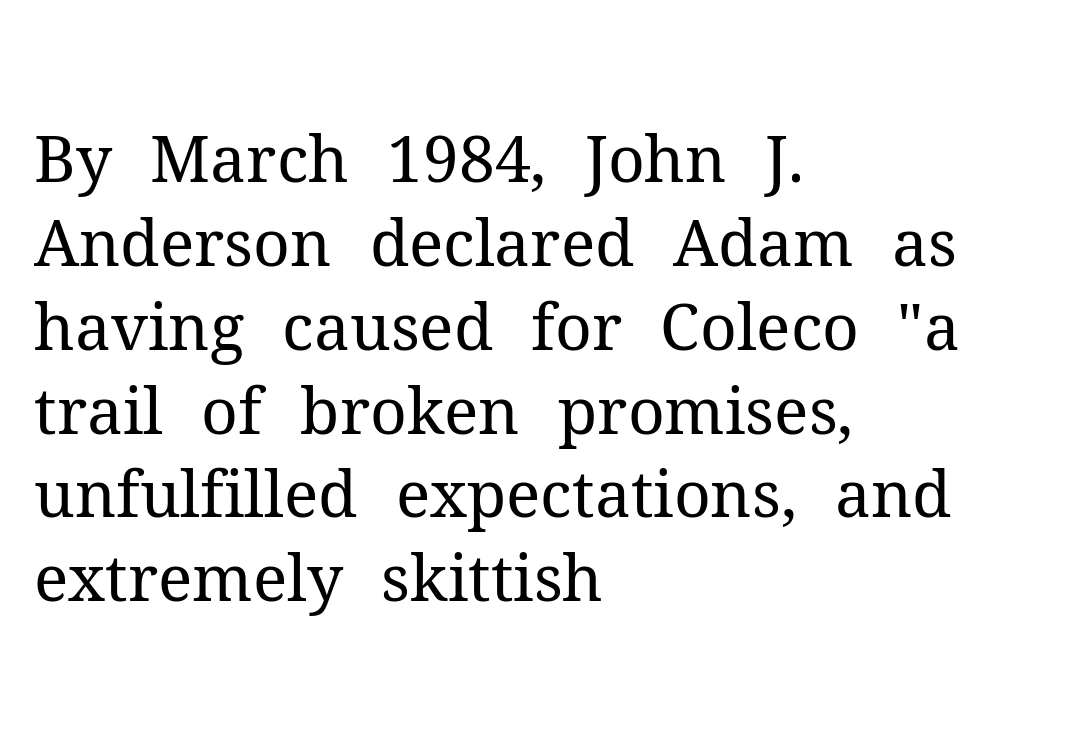
{"serif": "yes", "italic": "no", "bold": "no", "weight": "regular", "width": "normal", "stroke_contrast": "medium", "x_height": "medium", "monospaced": "no", "underline": "no", "align": "left", "line_spacing": "normal", "line_spacing_ratio": 1.31, "letter_spacing": "normal", "letter_spacing_em": 0.0, "glyph_px": 64}
